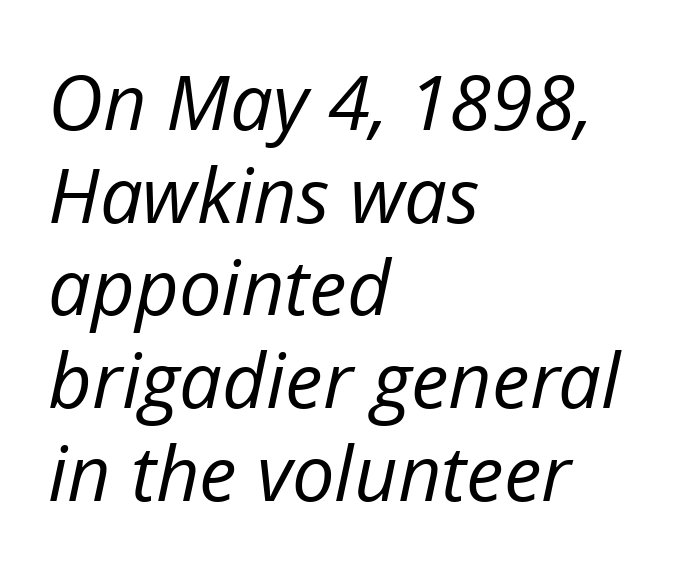
Compared with a centered layout, this one pins lines to the left instead. Is this a fixed-width face? No — the glyphs have proportional, varying widths. Rendered with sloped, italic letterforms. The rendering keeps characters at their native spacing. Unmarked baselines from the first word to the last.
